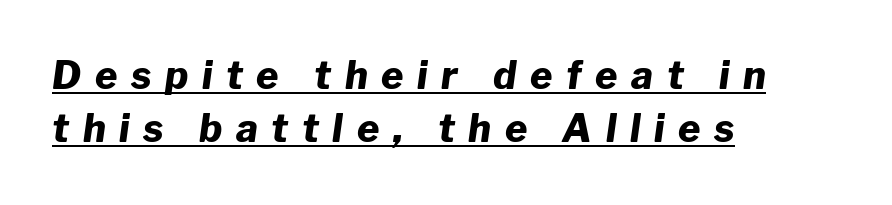
Q: Is the text bold? A: Yes.
Q: Is the text italic (slanted)? A: Yes, it leans right by about 8 degrees.
Q: Is the text underlined? A: Yes.
Q: How is the paragraph aligned? A: Left-aligned.
Q: Is the spacing between letters normal or unusually wide? A: Unusually wide.
Q: Is the spacing between lines tight, normal or loose? A: Normal.
Q: Width (condensed, normal, or wide)? A: Normal.
Q: Stroke contrast? A: Low.
Q: x-height? A: Medium.
Q: Monospaced? A: No.
